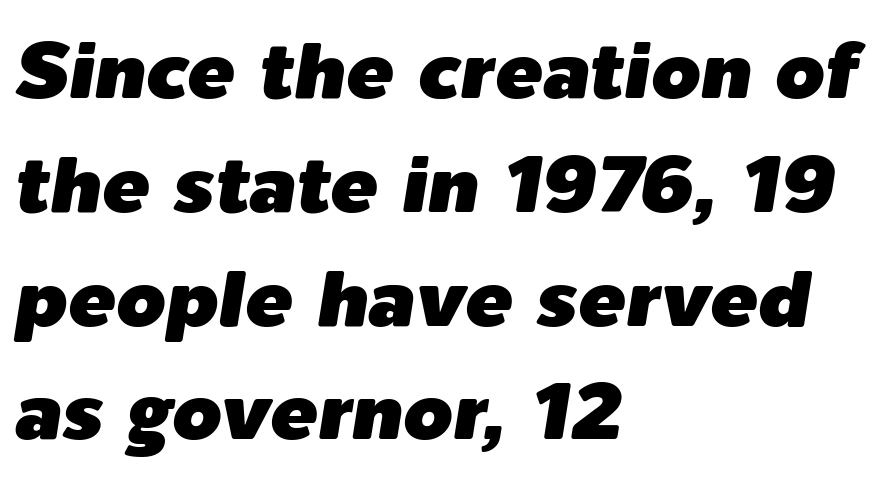
{"italic": "yes", "lean": "right", "slant_degrees": 9, "width": "normal", "stroke_contrast": "low", "x_height": "medium", "monospaced": "no", "underline": "no", "align": "left", "line_spacing": "normal", "line_spacing_ratio": 1.44, "letter_spacing": "normal", "letter_spacing_em": 0.0, "glyph_px": 79}
